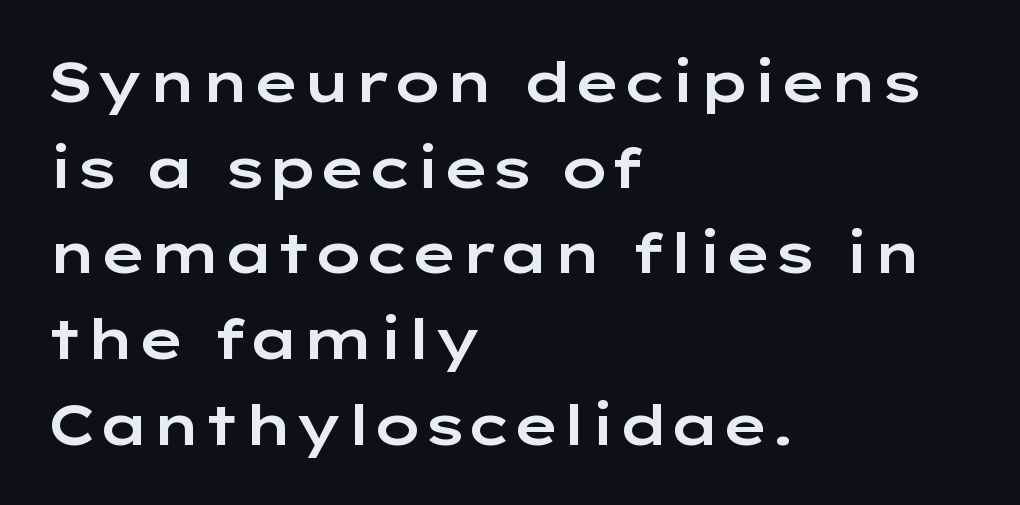
Vertical spacing — default. There is no visible air inserted between adjacent glyphs. Only glyphs here, with clear space below each row. Leftover space on each line is placed entirely after the last word. Is this a fixed-width face? No — the glyphs have proportional, varying widths. Italic: no, the glyphs are upright roman.
